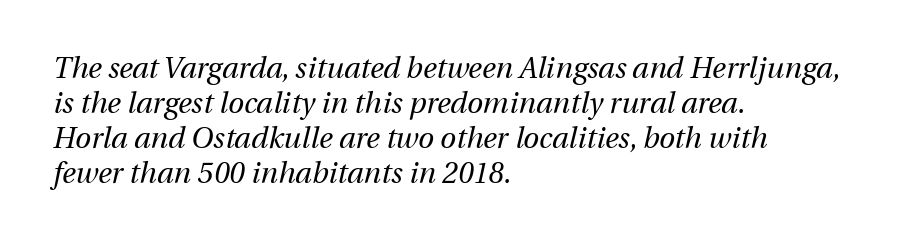
Decoration check: the copy has no underline. Tall strokes in this sample are angled rather than plumb. These lines are rendered in a variable-pitch font. There is no visible air inserted between adjacent glyphs.
